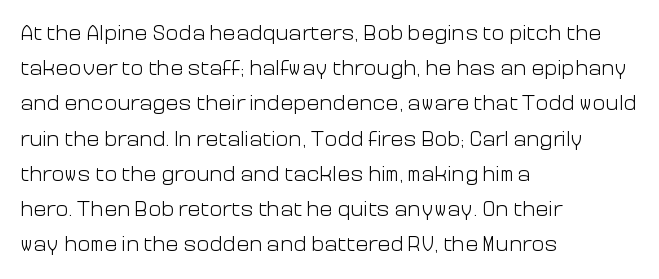
The image shows 22 px text type, upright; set left-aligned, normal line spacing (1.6x), normal letter spacing, not underlined.
